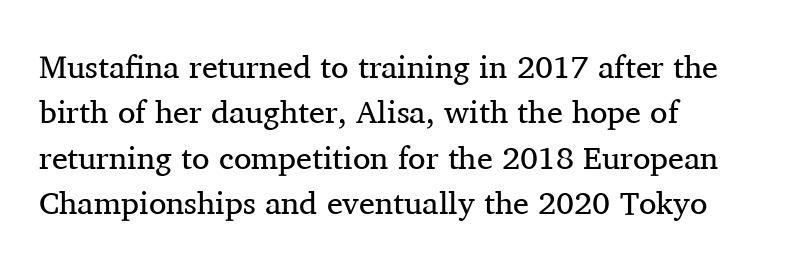
The letters advance in unequal steps, a hallmark of proportional type. Students, observe: this is what conventionally led text looks like. The designer went with a serif here, giving each stem small feet. Spacing between characters is what you'd get straight out of the box. Lines of text with bare space underneath.
